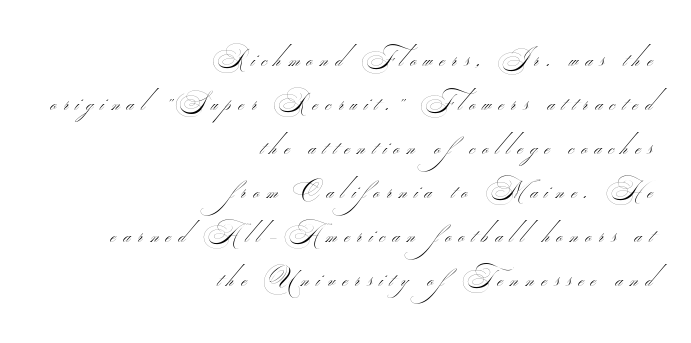
Q: Is the text bold? A: No.
Q: Is the text underlined? A: No.
Q: How is the paragraph aligned? A: Right-aligned.
Q: Is the spacing between letters normal or unusually wide? A: Unusually wide.
